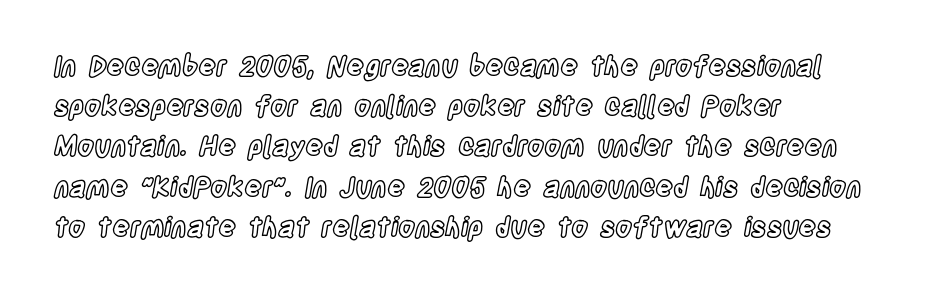
Summary of vertical rhythm: regular, with standard interline spacing. One-word summary of the alignment: left. The line texture is even and compact thanks to regular tracking. The space directly below the letters is spotless.
